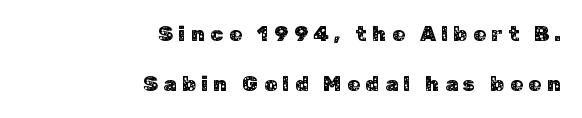
The image shows 21 px text type, upright; set right-aligned, loose line spacing (2.37x), unusually wide letter spacing (+0.26 em), not underlined.
